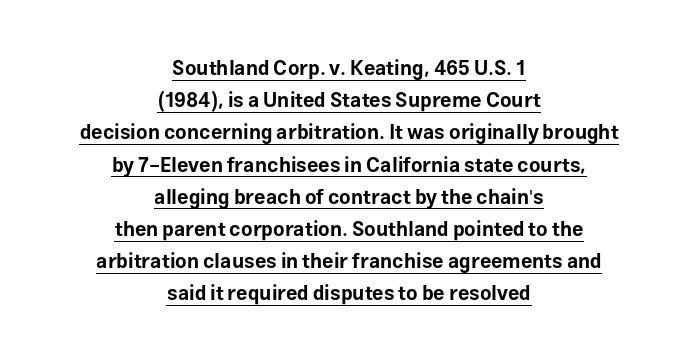
The image shows 20 px bold type, upright; set centered, normal line spacing (1.61x), normal letter spacing, underlined.
